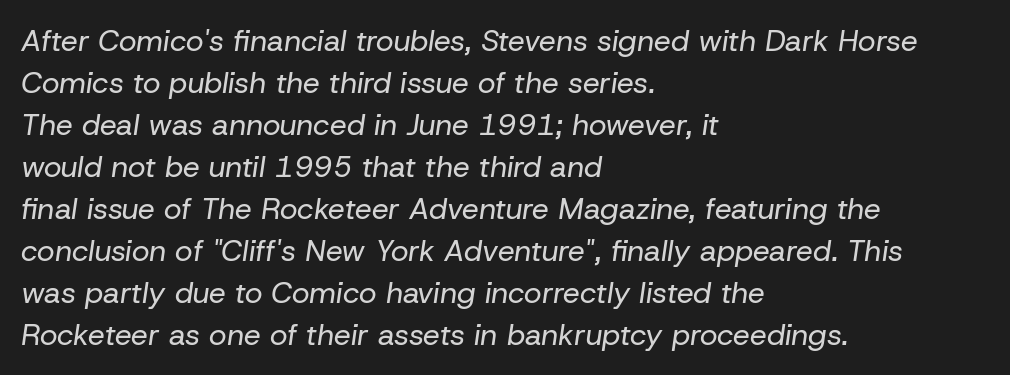
{"italic": "yes", "lean": "right", "slant_degrees": 8, "bold": "no", "weight": "regular", "width": "normal", "stroke_contrast": "low", "x_height": "medium", "monospaced": "no", "underline": "no", "align": "left", "line_spacing": "normal", "line_spacing_ratio": 1.4, "letter_spacing": "normal", "letter_spacing_em": 0.0, "glyph_px": 30}
